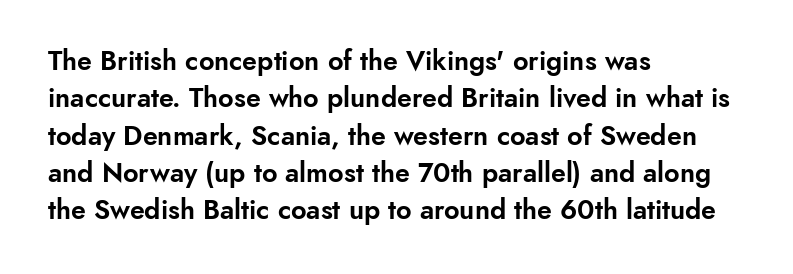
{"italic": "no", "underline": "no", "align": "left", "line_spacing": "normal", "line_spacing_ratio": 1.38, "letter_spacing": "normal", "letter_spacing_em": 0.0, "glyph_px": 27}
